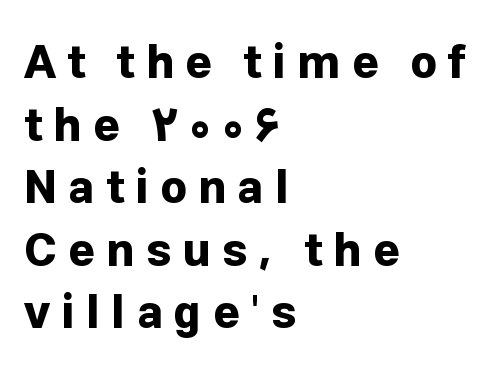
The image shows 46 px bold sans-serif type, upright; set left-aligned, normal line spacing (1.36x), unusually wide letter spacing (+0.24 em), not underlined; low stroke contrast and a medium x-height.
